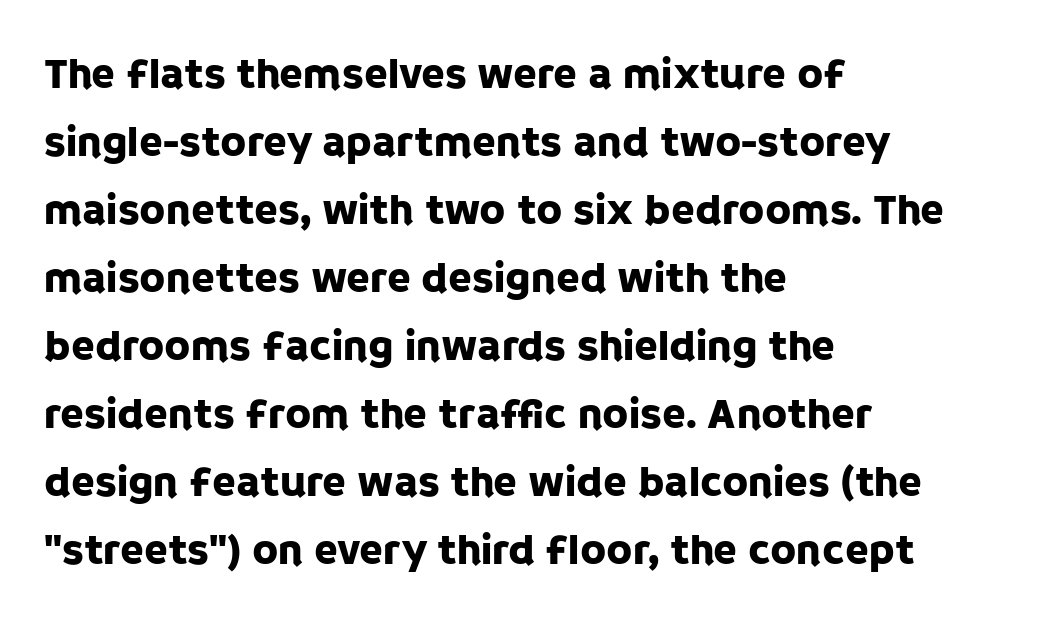
{"serif": "no", "italic": "no", "width": "normal", "stroke_contrast": "low", "x_height": "large", "monospaced": "no", "underline": "no", "align": "left", "line_spacing": "normal", "line_spacing_ratio": 1.58, "letter_spacing": "normal", "letter_spacing_em": 0.0, "glyph_px": 43}
